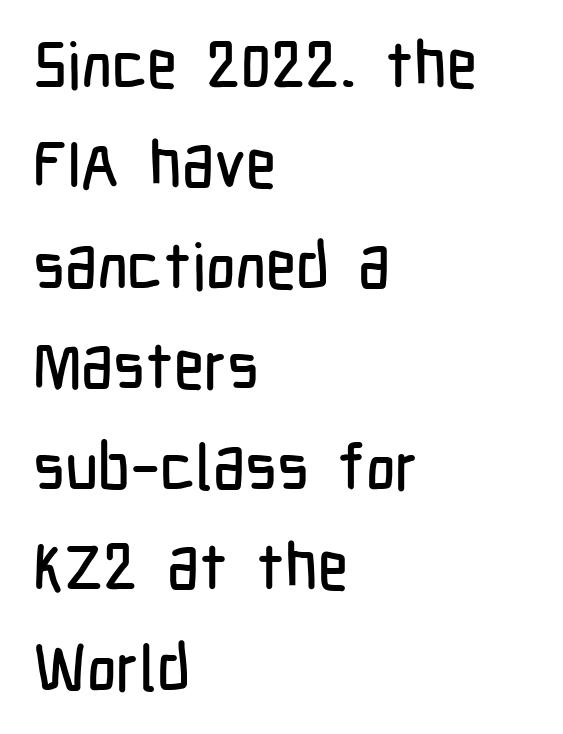
The image shows 64 px condensed sans-serif type, upright; set left-aligned, normal line spacing (1.57x), normal letter spacing, not underlined; low stroke contrast and a medium x-height.
